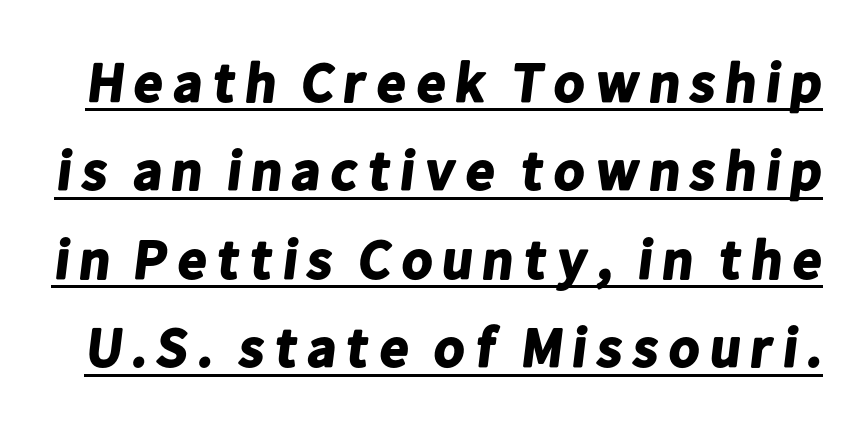
The image shows 56 px bold sans-serif type; set normal line spacing (1.58x), underlined; low stroke contrast and a medium x-height.
